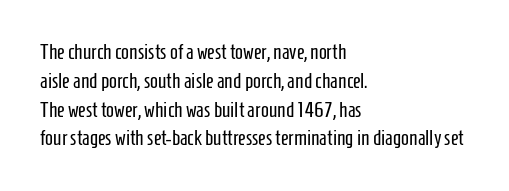
Each new line begins a customary step beneath the previous one. Stems here are at most as thick as an everyday book face. Words appear dense and cohesive because spacing is normal. Descenders hang freely into open space. The axis of the letterforms is exactly vertical.
